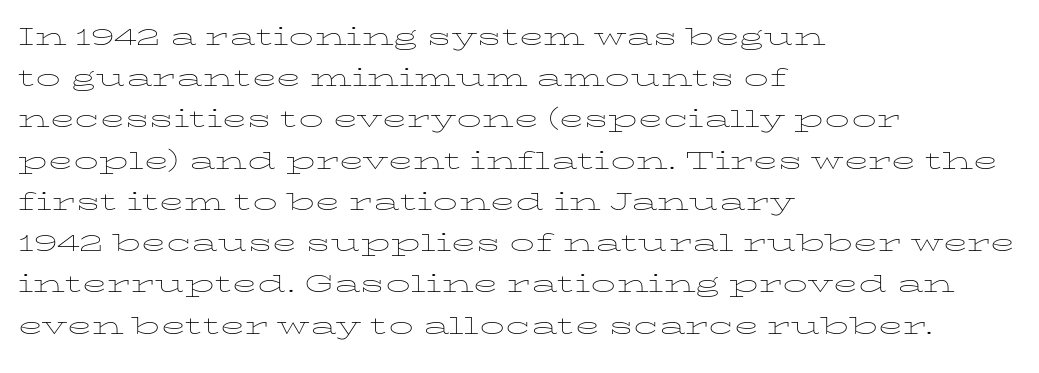
The image shows 33 px thin, wide type, upright; set left-aligned, normal line spacing (1.25x), normal letter spacing, not underlined; low stroke contrast and a medium x-height.
